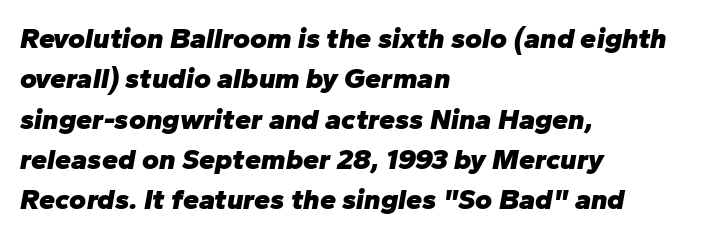
The image shows 29 px heavy type, italic (leaning right); set left-aligned, normal line spacing (1.39x), normal letter spacing, not underlined; low stroke contrast and a medium x-height.
